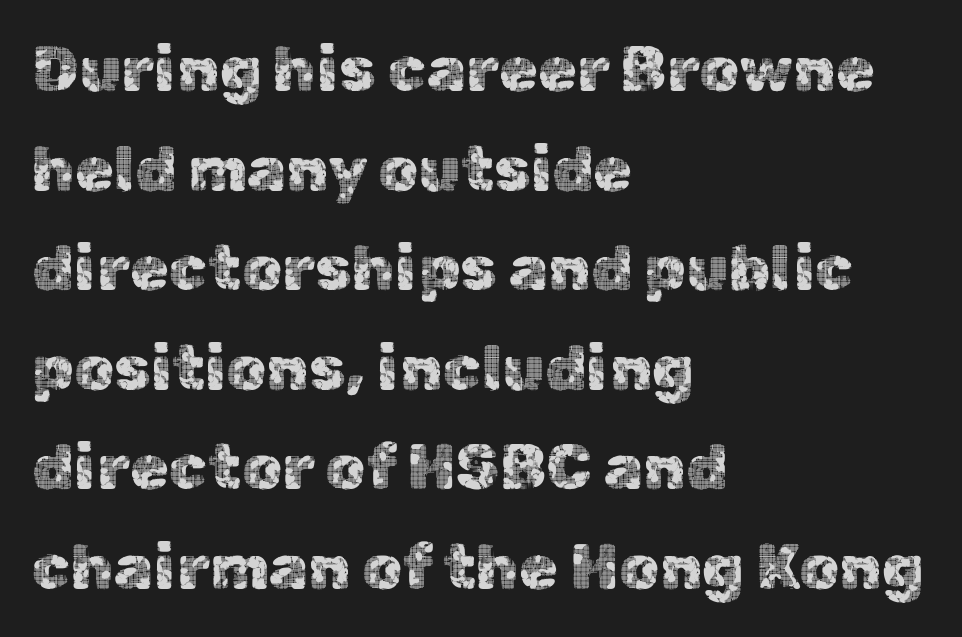
{"serif": "no", "italic": "no", "width": "normal", "x_height": "medium", "monospaced": "no", "underline": "no", "align": "left", "line_spacing": "normal", "line_spacing_ratio": 1.58, "letter_spacing": "normal", "letter_spacing_em": 0.0, "glyph_px": 63}
